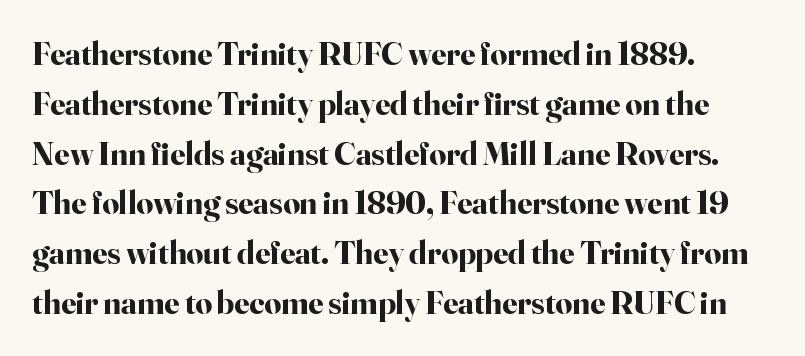
{"serif": "yes", "italic": "no", "bold": "yes", "weight": "bold", "width": "normal", "stroke_contrast": "high", "x_height": "small", "monospaced": "no", "underline": "no", "align": "left", "line_spacing": "normal", "line_spacing_ratio": 1.51, "letter_spacing": "normal", "letter_spacing_em": 0.0, "glyph_px": 33}
